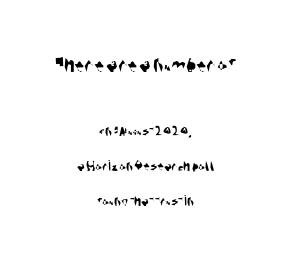
Q: Is the text underlined? A: No.
Q: How is the paragraph aligned? A: Centered.
Q: Is the spacing between letters normal or unusually wide? A: Normal.
Q: Is the spacing between lines tight, normal or loose? A: Loose.
Q: Which block of text is set in a larger size, the first (top) or the second (bottom)? A: The first (top) one.
